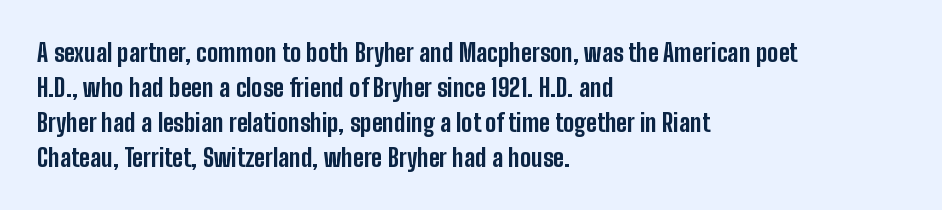
Nope, not italic — everything's standing straight. Regular leading. Teacher's note: observe the even left margin — that is flush-left alignment. The space beneath each line is pristine and unruled. Glyph-to-glyph distance matches everyday printed text.
